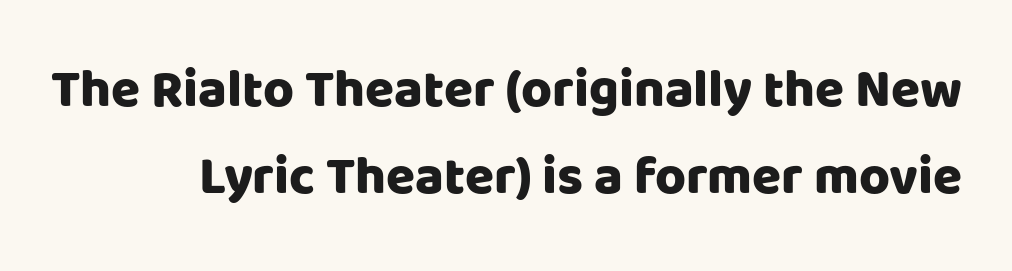
{"serif": "no", "italic": "no", "bold": "yes", "weight": "heavy", "width": "normal", "stroke_contrast": "low", "x_height": "large", "monospaced": "no", "underline": "no", "align": "right", "line_spacing": "normal", "line_spacing_ratio": 1.64, "letter_spacing": "normal", "letter_spacing_em": 0.0, "glyph_px": 53}
